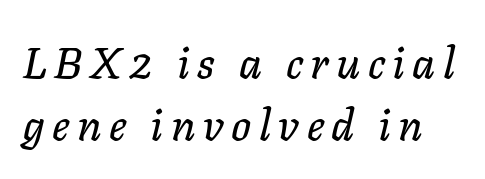
The image shows 44 px text type, italic (leaning right); set normal line spacing (1.41x), not underlined; low stroke contrast and a medium x-height.
